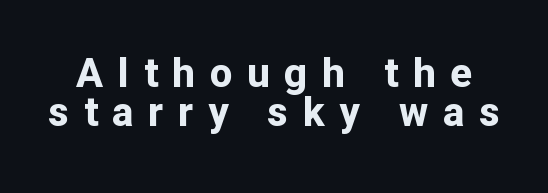
{"serif": "no", "italic": "no", "bold": "yes", "weight": "bold", "width": "normal", "stroke_contrast": "low", "x_height": "medium", "monospaced": "no", "underline": "no", "line_spacing": "tight", "line_spacing_ratio": 0.97, "letter_spacing": "wide", "letter_spacing_em": 0.37, "glyph_px": 40}
